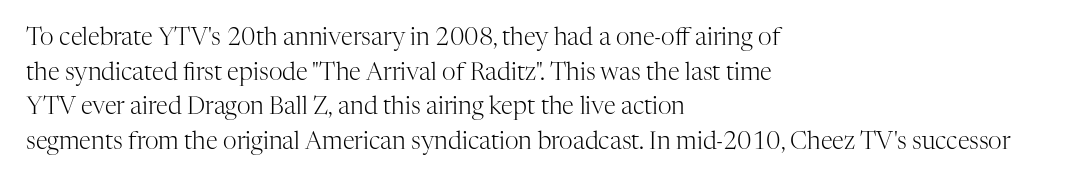
The image shows 24 px text type, upright; set left-aligned, normal line spacing (1.44x), normal letter spacing, not underlined.
